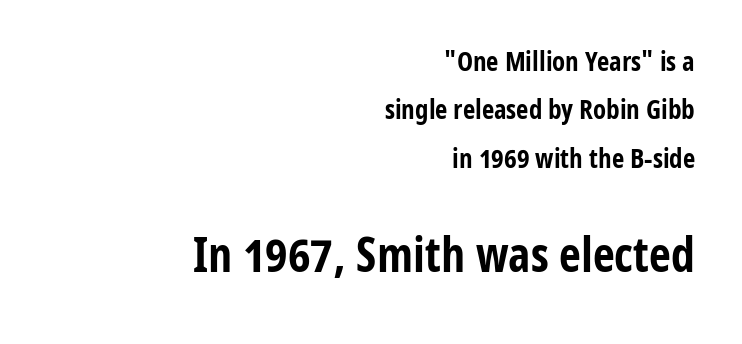
Tall strokes in this sample are plumb rather than angled. Spacing verdict: proportional, widths tailored to each character. The font is running at its bold setting. Only glyphs here, with clear space below each row. Between these two stacked blocks, the lower one wins on size. A flush-right, rag-left setting is used for this passage.
